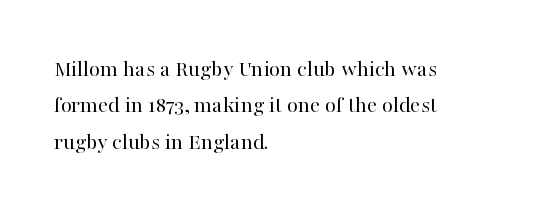
The foot of each line stays bare and open. These lines stack with their left ends in a neat column. Italic: no, the glyphs are upright roman. These lines sit exactly where default settings would place them.
